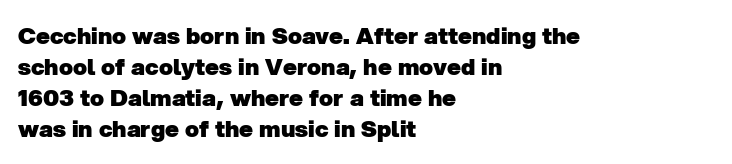
The image shows 23 px bold type; set left-aligned, normal line spacing (1.35x), normal letter spacing, not underlined.
